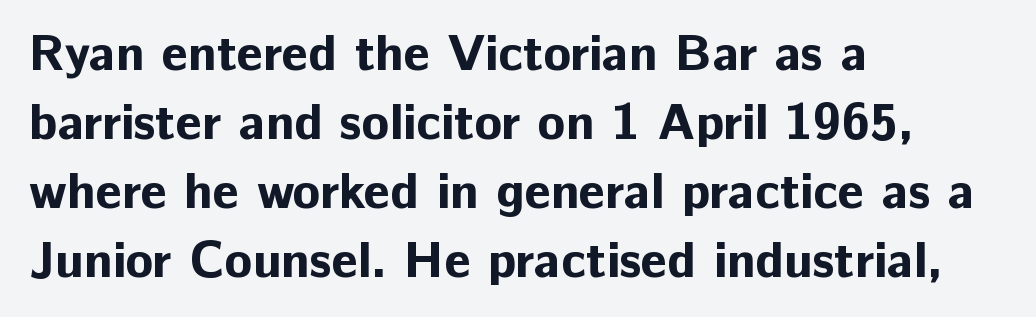
Tracking here is standard; glyphs follow each other at the usual distance. Typographically, this falls in the sans-serif category. In CSS terms this would be text-align: left. A typesetter would call this leading conventional body-copy spacing. Is there any slant? The stems are plumb. Note the varied advance widths — an 'i' is clearly narrower than an 'm'.
